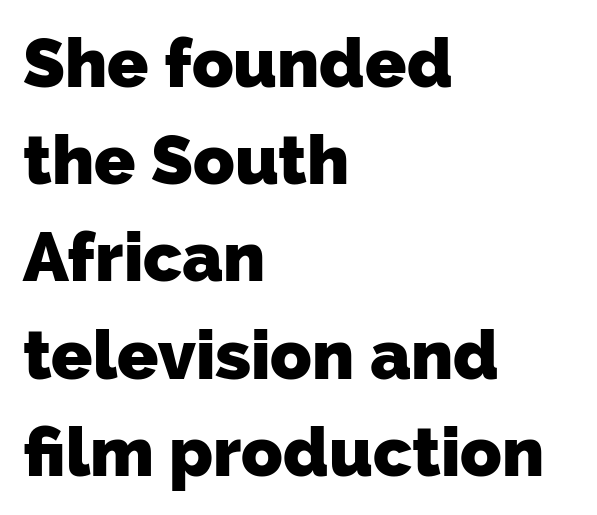
Q: Is the text bold? A: Yes.
Q: Is the typeface a serif or a sans-serif typeface? A: Sans-serif.
Q: Is the text underlined? A: No.
Q: How is the paragraph aligned? A: Left-aligned.
Q: Is the spacing between letters normal or unusually wide? A: Normal.
Q: Is the spacing between lines tight, normal or loose? A: Normal.
Q: Width (condensed, normal, or wide)? A: Normal.
Q: Stroke contrast? A: Low.
Q: x-height? A: Medium.
Q: Monospaced? A: No.
